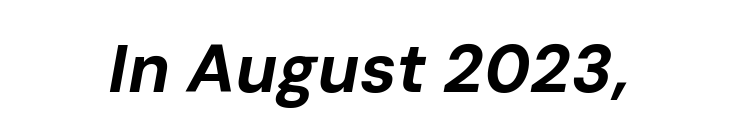
The image shows 68 px bold type, italic (leaning right); set normal letter spacing, not underlined; low stroke contrast and a medium x-height.
